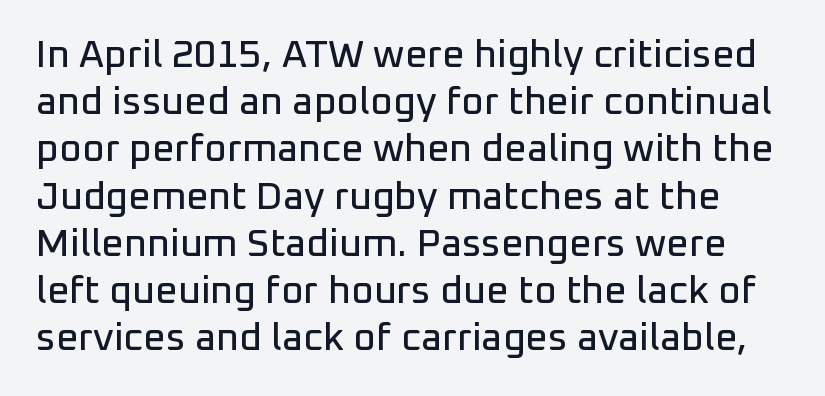
Q: Is the text italic (slanted)? A: No, it is upright.
Q: Is the typeface a serif or a sans-serif typeface? A: Sans-serif.
Q: Is the text underlined? A: No.
Q: Is the spacing between letters normal or unusually wide? A: Normal.
Q: Width (condensed, normal, or wide)? A: Normal.
Q: Stroke contrast? A: Low.
Q: x-height? A: Medium.
Q: Monospaced? A: No.
